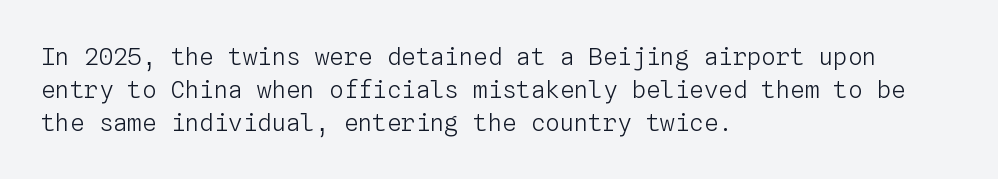
{"italic": "no", "bold": "no", "underline": "no", "align": "left", "line_spacing": "normal", "line_spacing_ratio": 1.38, "letter_spacing": "normal", "letter_spacing_em": 0.0, "glyph_px": 24}
